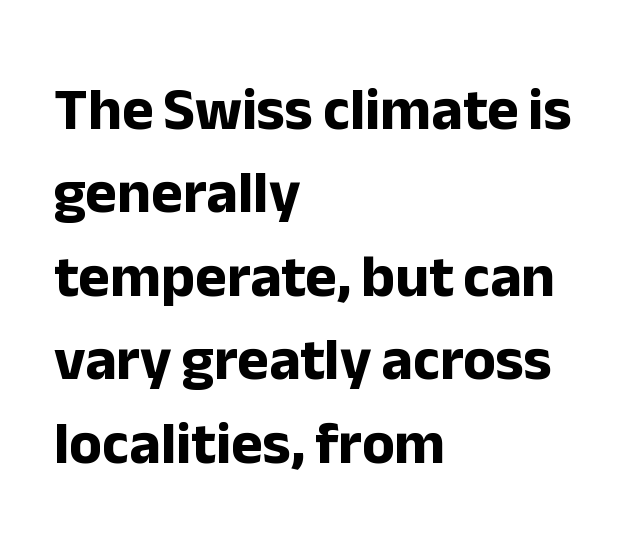
Q: Is the text bold? A: Yes.
Q: Is the text italic (slanted)? A: No, it is upright.
Q: Is the typeface a serif or a sans-serif typeface? A: Sans-serif.
Q: Is the text underlined? A: No.
Q: How is the paragraph aligned? A: Left-aligned.
Q: Is the spacing between letters normal or unusually wide? A: Normal.
Q: Is the spacing between lines tight, normal or loose? A: Normal.
Q: Width (condensed, normal, or wide)? A: Normal.
Q: Stroke contrast? A: Low.
Q: x-height? A: Medium.
Q: Monospaced? A: No.
